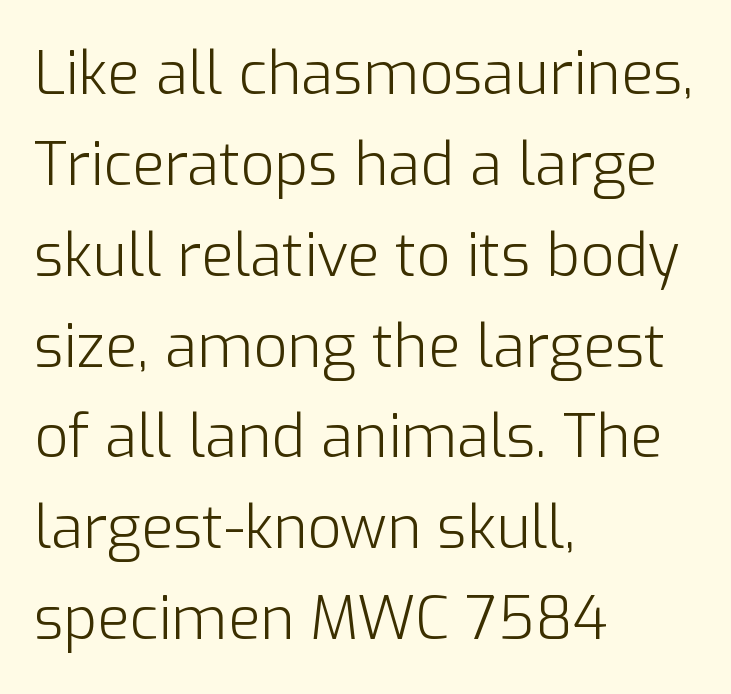
The image shows 59 px light sans-serif type, upright; set left-aligned, normal line spacing (1.54x), normal letter spacing, not underlined; low stroke contrast and a medium x-height.
